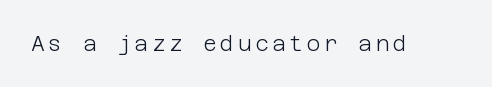
The image shows 21 px text type, upright; set not underlined.
